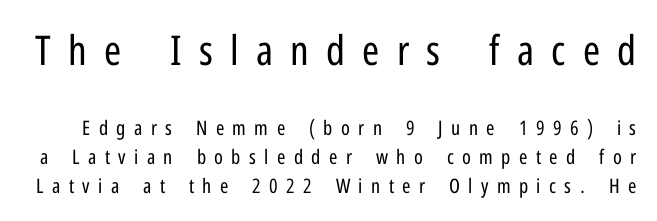
Whoever set this chose a conventional vertical rhythm. The letterforms sit at book weight or below. The face used here is rendered with a markedly widened letterfit. I'd call this a sans setting — the letters go barefoot. Plain, unruled lines of type.
